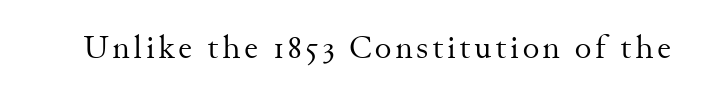
{"serif": "yes", "italic": "no", "bold": "no", "weight": "regular", "width": "normal", "stroke_contrast": "medium", "x_height": "small", "monospaced": "no", "underline": "no", "glyph_px": 32}
